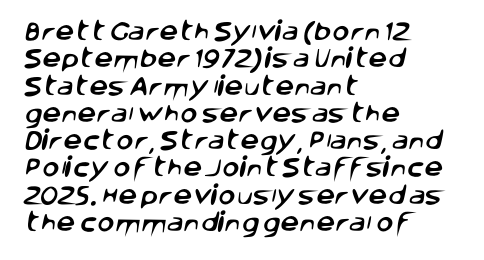
Q: Is the text underlined? A: No.
Q: How is the paragraph aligned? A: Left-aligned.
Q: Is the spacing between letters normal or unusually wide? A: Normal.
Q: Is the spacing between lines tight, normal or loose? A: Normal.
